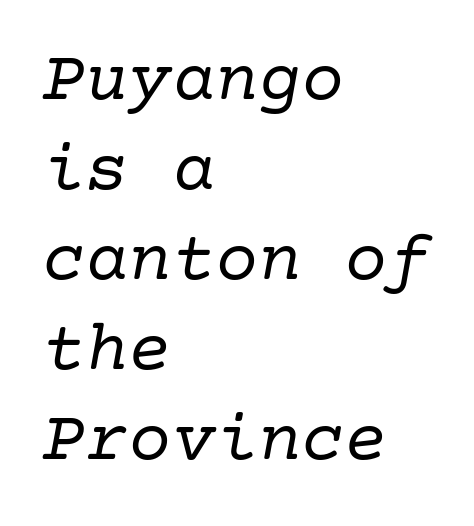
A typesetter would call this leading conventional body-copy spacing. Stems and bowls with no extra thickness — not bold. The face used here is seriffed, in the tradition of book romans. No word sits above an underline. The type is set solid horizontally, with unmodified tracking.
